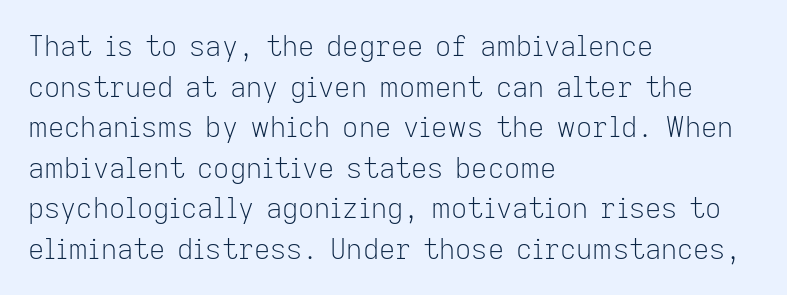
Q: Is the text bold? A: No.
Q: Is the text italic (slanted)? A: No, it is upright.
Q: Is the typeface a serif or a sans-serif typeface? A: Sans-serif.
Q: Is the text underlined? A: No.
Q: How is the paragraph aligned? A: Left-aligned.
Q: Is the spacing between letters normal or unusually wide? A: Normal.
Q: Is the spacing between lines tight, normal or loose? A: Normal.
Q: Width (condensed, normal, or wide)? A: Normal.
Q: Stroke contrast? A: Low.
Q: x-height? A: Medium.
Q: Monospaced? A: No.
